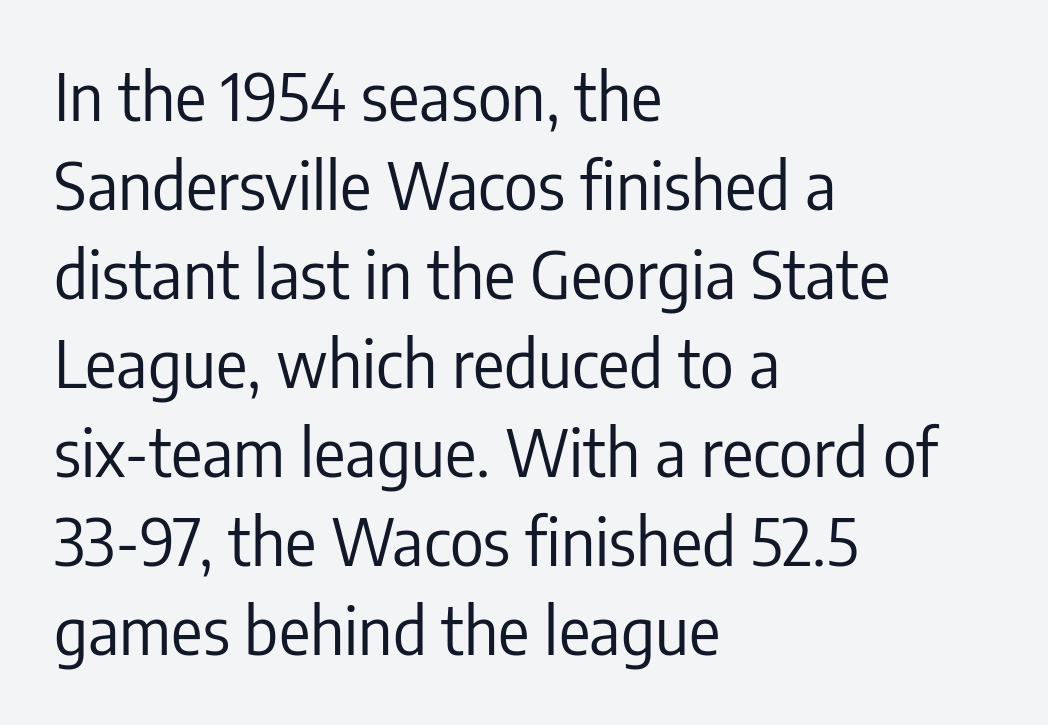
Descenders are the only things crossing below the line. Reading down the column, the eye jumps a familiar distance to each next line. You could call the tracking neutral — neither tight nor loose. This rendering uses left alignment, leaving the right contour irregular. Is this a fixed-width face? No — the glyphs have proportional, varying widths.
